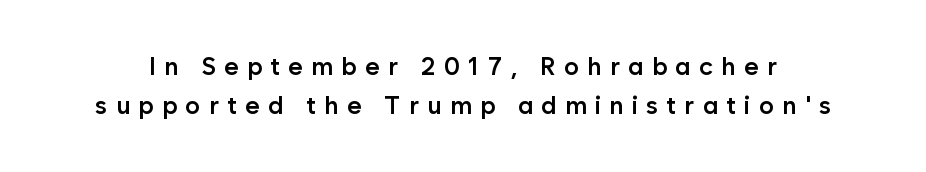
Q: Is the text bold? A: Semi-bold.
Q: Is the text italic (slanted)? A: No, it is upright.
Q: Is the text underlined? A: No.
Q: Is the spacing between letters normal or unusually wide? A: Unusually wide.
Q: Is the spacing between lines tight, normal or loose? A: Normal.
